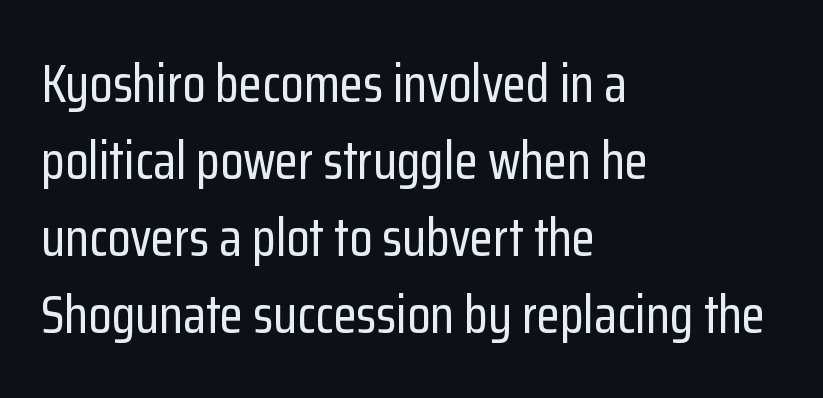
Q: Is the text italic (slanted)? A: No, it is upright.
Q: Is the typeface a serif or a sans-serif typeface? A: Sans-serif.
Q: Is the text underlined? A: No.
Q: How is the paragraph aligned? A: Left-aligned.
Q: Is the spacing between letters normal or unusually wide? A: Normal.
Q: Is the spacing between lines tight, normal or loose? A: Normal.
Q: Width (condensed, normal, or wide)? A: Condensed.
Q: Stroke contrast? A: Low.
Q: x-height? A: Medium.
Q: Monospaced? A: No.
